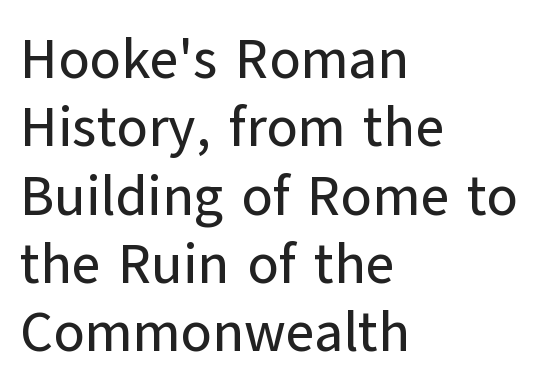
You can tell from the bare stems that sans-serif type was used. The rendering uses natural spacing where letterforms have individual widths. Every character sits straight up, as roman type does. Nobody drew a line under any word here.
